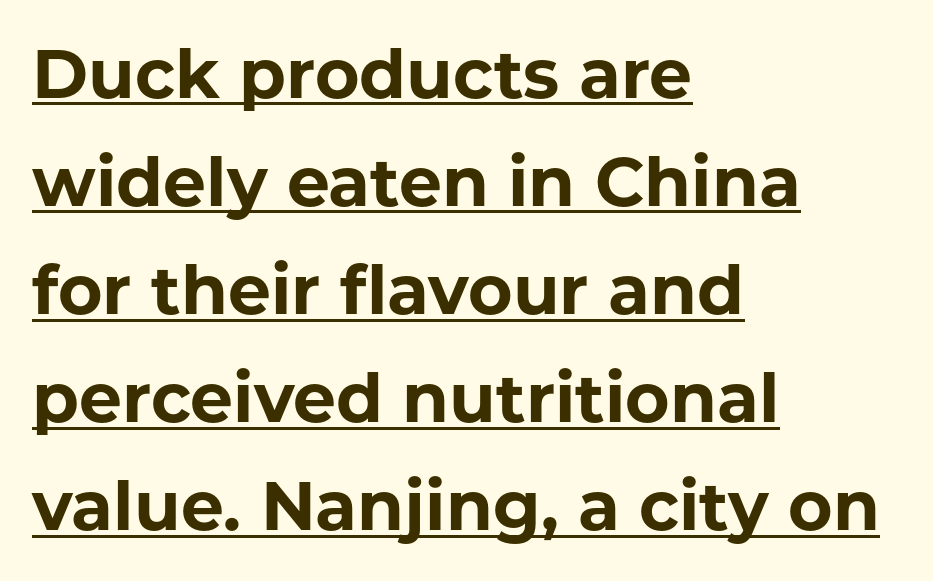
Q: Is the text bold? A: Yes.
Q: Is the text italic (slanted)? A: No, it is upright.
Q: Is the typeface a serif or a sans-serif typeface? A: Sans-serif.
Q: Is the text underlined? A: Yes.
Q: How is the paragraph aligned? A: Left-aligned.
Q: Is the spacing between letters normal or unusually wide? A: Normal.
Q: Is the spacing between lines tight, normal or loose? A: Normal.
Q: Width (condensed, normal, or wide)? A: Normal.
Q: Stroke contrast? A: Low.
Q: x-height? A: Medium.
Q: Monospaced? A: No.
